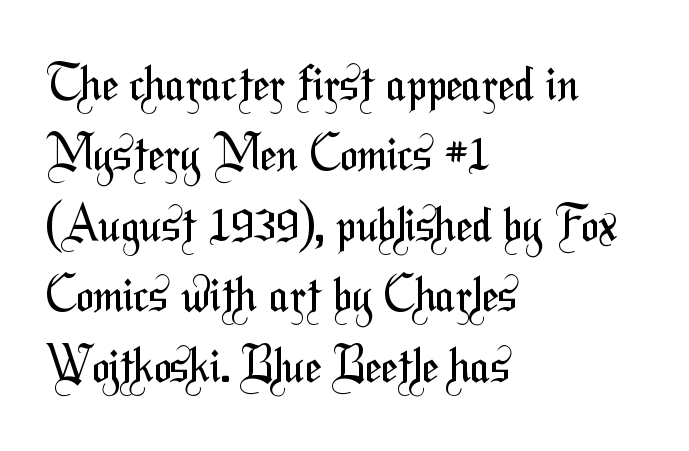
The passage shown is not bold in any degree. Typeset ragged right — the left edge is the straight one. Looks like regular typesetting: each glyph gets only the width it needs. Just letters on the line, the space beneath them empty.
